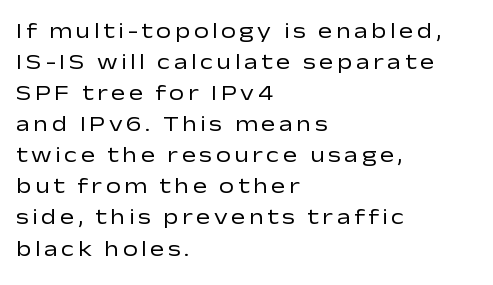
Q: Is the text bold? A: No.
Q: Is the text italic (slanted)? A: No, it is upright.
Q: Is the text underlined? A: No.
Q: How is the paragraph aligned? A: Left-aligned.
Q: Is the spacing between lines tight, normal or loose? A: Normal.
